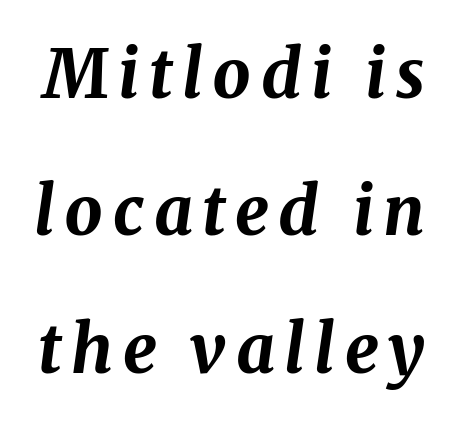
The image shows 67 px bold type, italic (leaning right); set loose line spacing (2.05x), not underlined; medium stroke contrast and a medium x-height.
